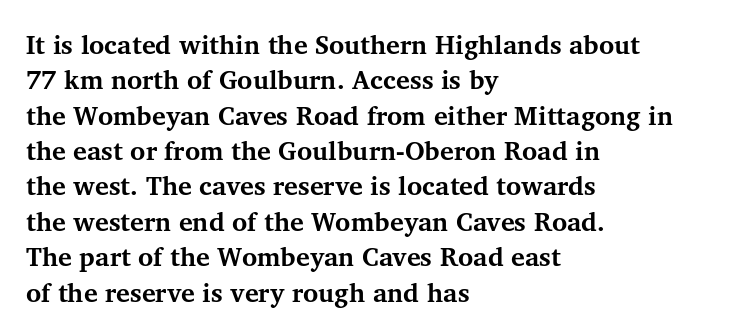
The image shows 26 px bold type, upright; set left-aligned, normal line spacing (1.36x), normal letter spacing, not underlined.
